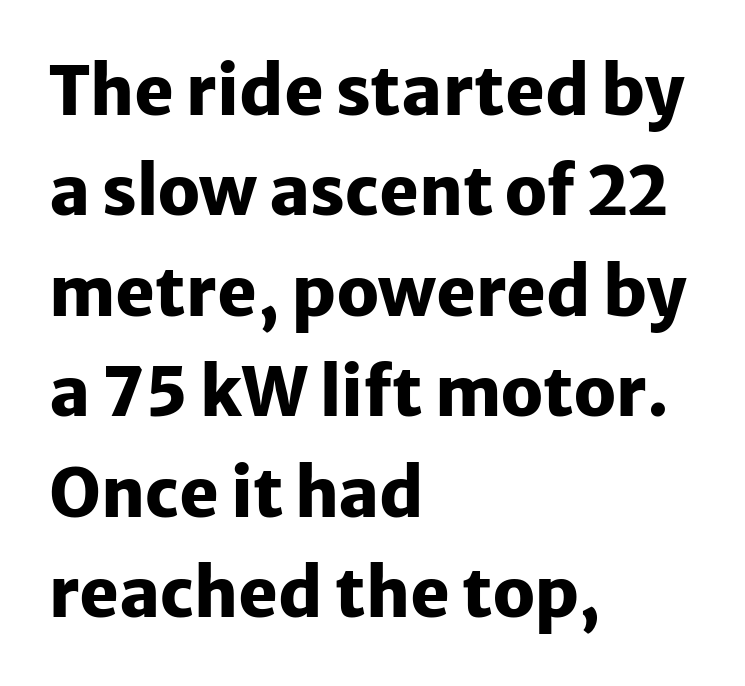
The image shows 67 px heavy sans-serif type, upright; set left-aligned, normal line spacing (1.5x), normal letter spacing, not underlined; low stroke contrast and a medium x-height.
